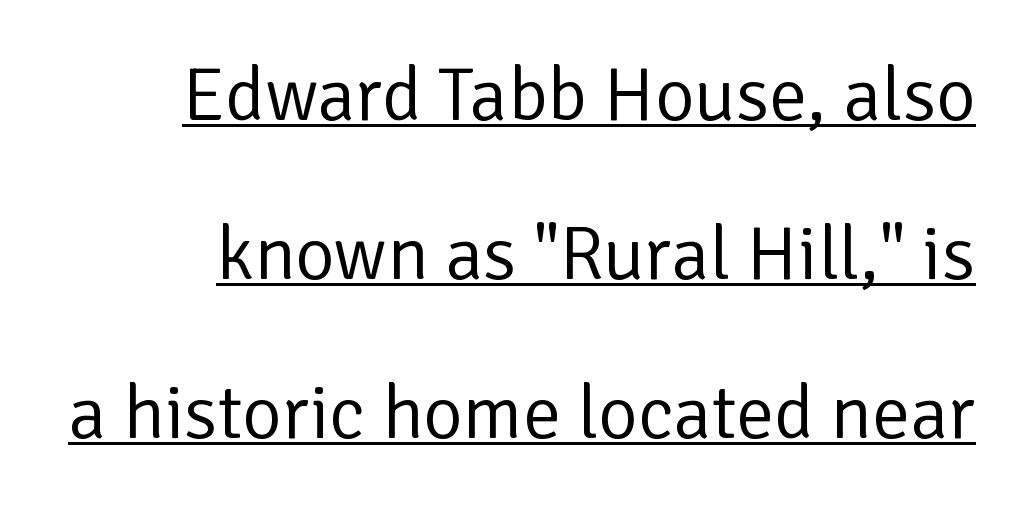
No chunkiness to these letters — they're not bold. What kind of face is this? One without serifs — a sans. How would I describe the line gaps? Wide and relaxed. Does extra space separate the letters? No, they use regular spacing. This is roman type, the default non-slanted kind. The rendered words wear a rule along their underside.
